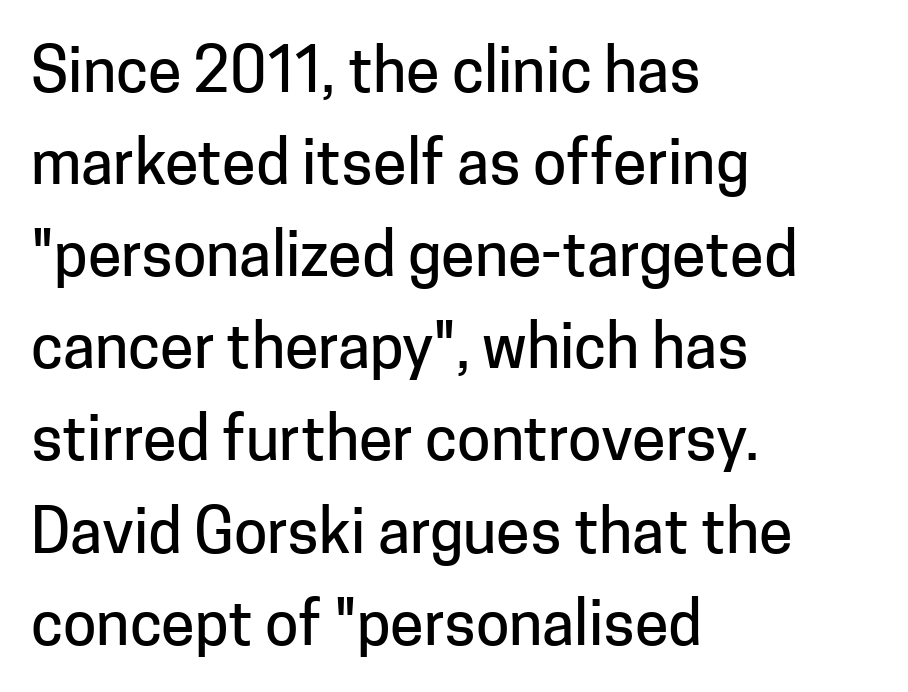
{"serif": "no", "italic": "no", "width": "normal", "stroke_contrast": "low", "x_height": "medium", "monospaced": "no", "underline": "no", "align": "left", "line_spacing": "normal", "line_spacing_ratio": 1.51, "letter_spacing": "normal", "letter_spacing_em": 0.0, "glyph_px": 61}
